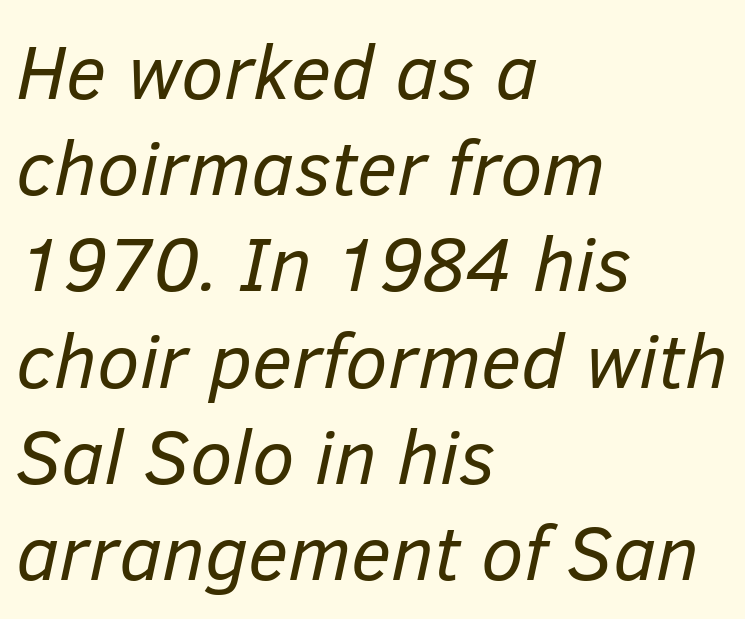
{"italic": "yes", "lean": "right", "slant_degrees": 12, "bold": "no", "weight": "regular", "width": "normal", "stroke_contrast": "low", "x_height": "medium", "monospaced": "no", "underline": "no", "align": "left", "line_spacing": "normal", "line_spacing_ratio": 1.25, "letter_spacing": "normal", "letter_spacing_em": 0.0, "glyph_px": 77}
